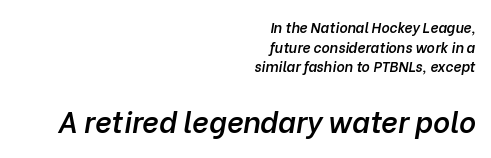
The image shows 29 px semibold type, italic (leaning right); set right-aligned, normal line spacing (1.41x), normal letter spacing, not underlined; the second (bottom) block is 2.07x larger; low stroke contrast and a medium x-height.
